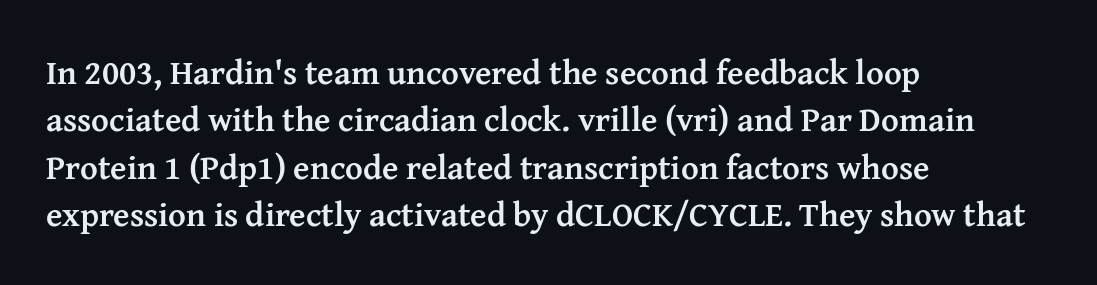
Q: Is the text bold? A: Yes.
Q: Is the text italic (slanted)? A: No, it is upright.
Q: Is the typeface a serif or a sans-serif typeface? A: Serif.
Q: Is the text underlined? A: No.
Q: How is the paragraph aligned? A: Left-aligned.
Q: Is the spacing between letters normal or unusually wide? A: Normal.
Q: Is the spacing between lines tight, normal or loose? A: Normal.
Q: Width (condensed, normal, or wide)? A: Normal.
Q: Stroke contrast? A: Medium.
Q: x-height? A: Medium.
Q: Monospaced? A: No.
